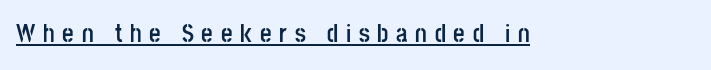
The image shows 25 px bold type, upright; set unusually wide letter spacing (+0.31 em), underlined.
